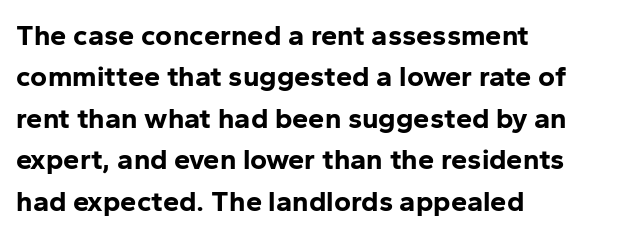
{"serif": "no", "italic": "no", "bold": "yes", "weight": "bold", "width": "normal", "stroke_contrast": "low", "x_height": "medium", "monospaced": "no", "underline": "no", "align": "left", "line_spacing": "normal", "line_spacing_ratio": 1.43, "letter_spacing": "normal", "letter_spacing_em": 0.0, "glyph_px": 29}
